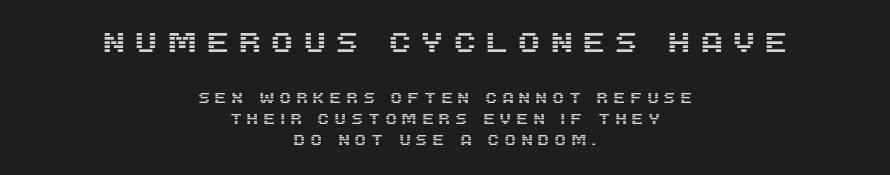
{"italic": "no", "underline": "no", "align": "center", "line_spacing": "normal", "line_spacing_ratio": 1.52, "letter_spacing": "wide", "letter_spacing_em": 0.32, "larger_block": "first", "size_ratio": 1.93, "glyph_px": 27}
